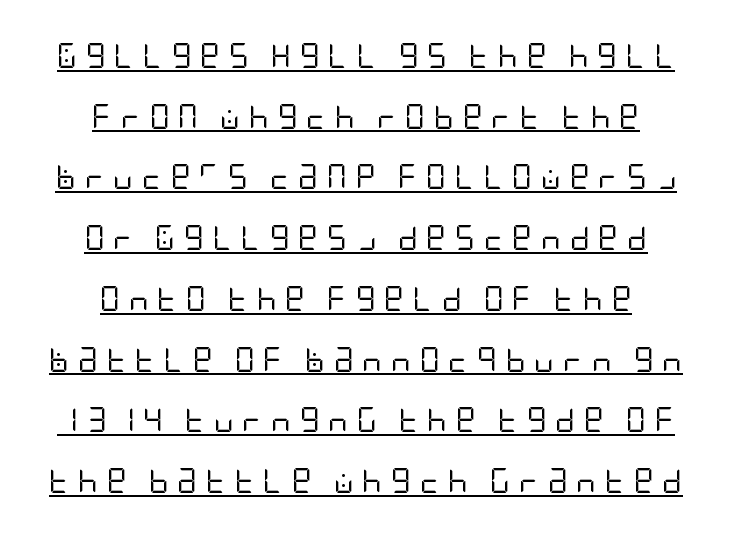
Leftover space on each line is divided equally before and after the words. A baseline rule has been typeset under these characters. Unlike italic type, these characters show no tilt at all. Loose tracking; the words dissolve into strings of separated letters.
